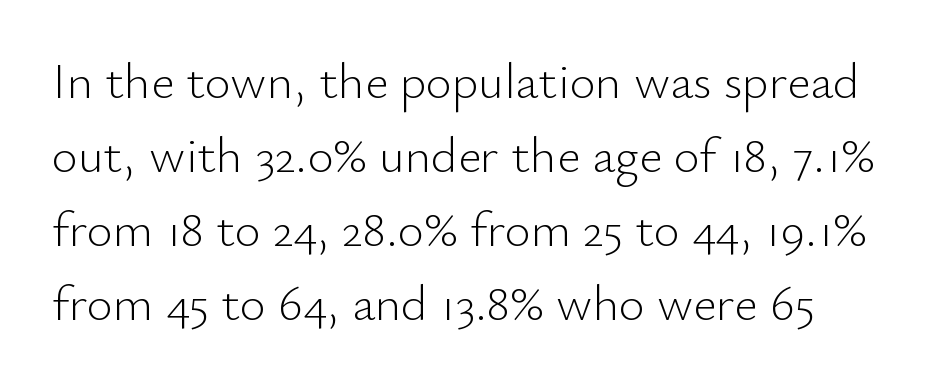
Q: Is the text bold? A: No.
Q: Is the text italic (slanted)? A: No, it is upright.
Q: Is the typeface a serif or a sans-serif typeface? A: Sans-serif.
Q: Is the text underlined? A: No.
Q: Is the spacing between letters normal or unusually wide? A: Normal.
Q: Is the spacing between lines tight, normal or loose? A: Normal.
Q: Width (condensed, normal, or wide)? A: Normal.
Q: Stroke contrast? A: Low.
Q: x-height? A: Small.
Q: Monospaced? A: No.
